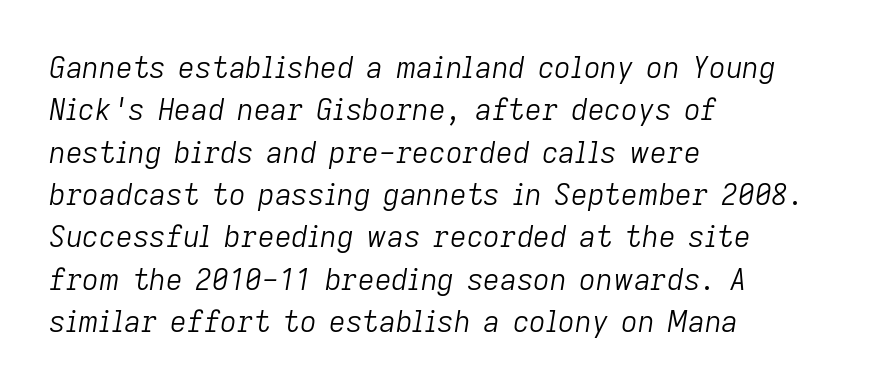
No heavy texture on the line: the type isn't bold. The designer left line spacing at the default. Any mark beneath the type? The region is blank. You could call the tracking neutral — neither tight nor loose.
